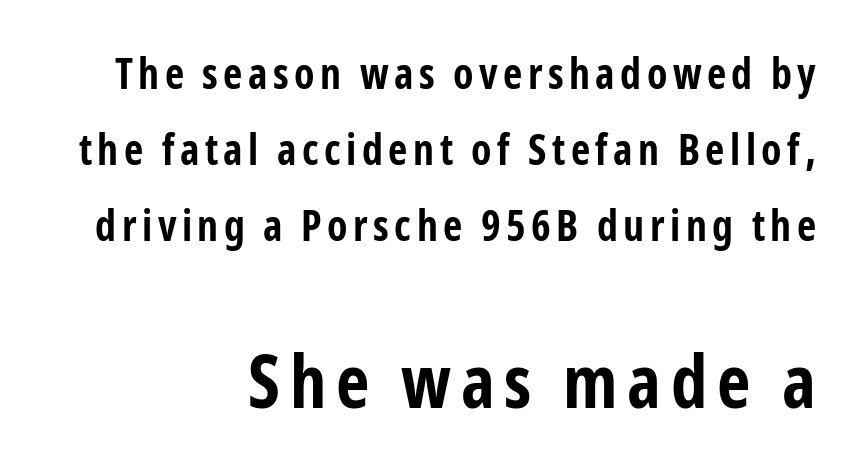
{"serif": "no", "italic": "no", "bold": "yes", "weight": "bold", "width": "condensed", "stroke_contrast": "low", "x_height": "medium", "monospaced": "no", "underline": "no", "align": "right", "line_spacing_ratio": 1.81, "larger_block": "second", "size_ratio": 1.74, "glyph_px": 73}
